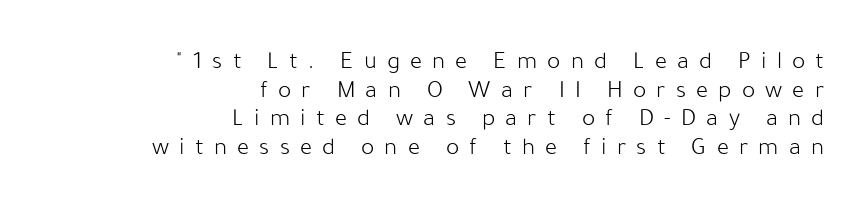
{"italic": "no", "bold": "no", "underline": "no", "align": "right", "line_spacing": "tight", "line_spacing_ratio": 1.15, "letter_spacing": "wide", "letter_spacing_em": 0.41, "glyph_px": 25}
